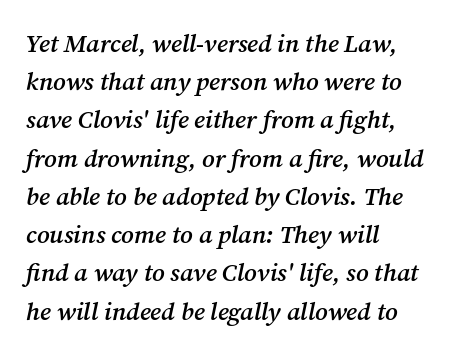
{"italic": "yes", "lean": "right", "slant_degrees": 12, "bold": "semi", "underline": "no", "align": "left", "line_spacing": "normal", "line_spacing_ratio": 1.53, "letter_spacing": "normal", "letter_spacing_em": 0.0, "glyph_px": 25}
